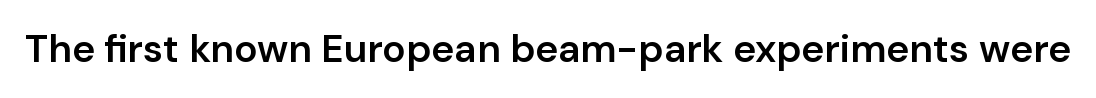
The image shows 39 px semibold sans-serif type, upright; set normal letter spacing, not underlined; low stroke contrast and a medium x-height.
